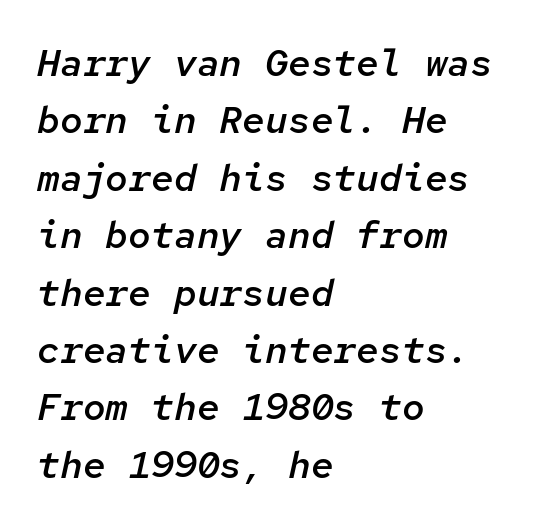
This is moderately heavy type, rendered in semibold. Visually the block forms a straight wall on the left and a jagged coastline on the right. Here the designer chose a console-style face with uniform glyph widths. Any mark beneath the type? The region is blank.
